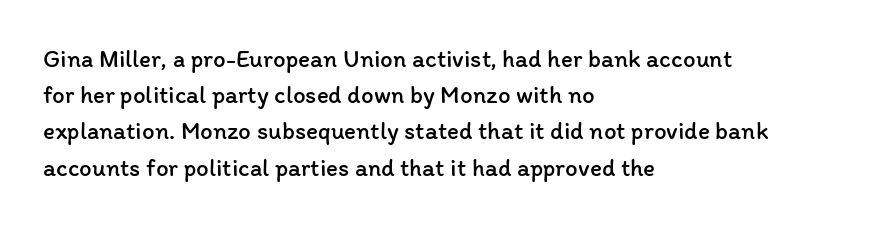
The cut favours lightness, reaching ordinary text weight at its darkest. Left-aligned paragraph, ragged on the right. There is no visible air inserted between adjacent glyphs. Has an underline been added? It has not. Upright lettering throughout. Leading matches the norm, producing a regular column.
